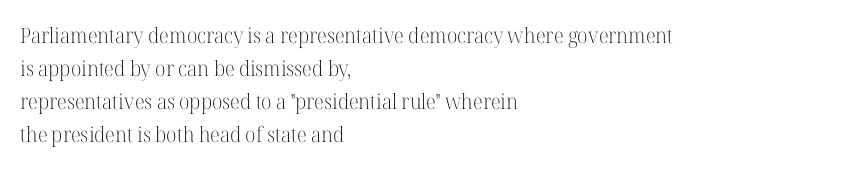
{"italic": "no", "bold": "no", "underline": "no", "align": "left", "line_spacing": "normal", "line_spacing_ratio": 1.57, "letter_spacing": "normal", "letter_spacing_em": 0.0, "glyph_px": 21}
